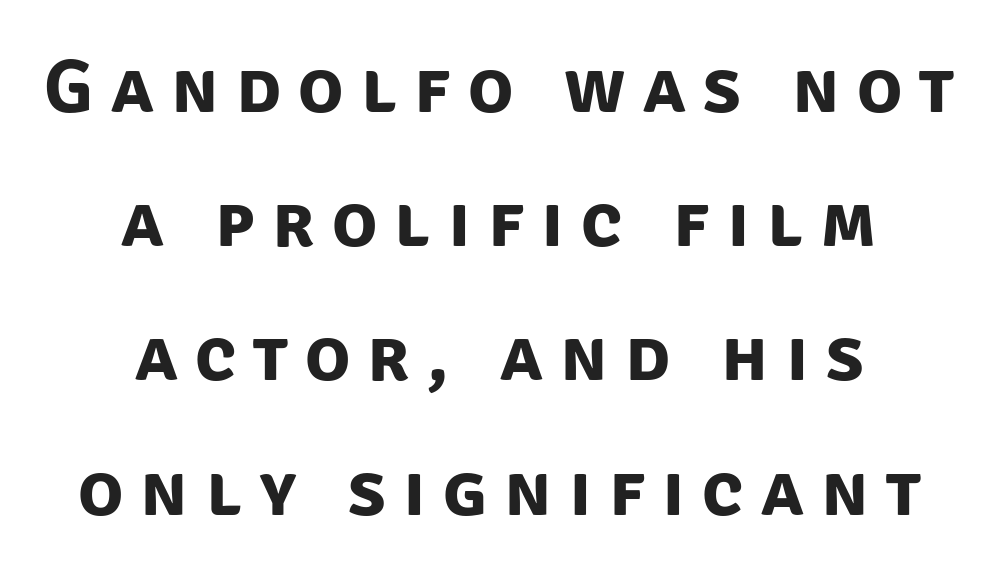
Stroke terminals: plain, sans-serif. This rendering widens character spacing well past its baseline value. The words here are not underlined. Looks like regular typesetting: each glyph gets only the width it needs.
